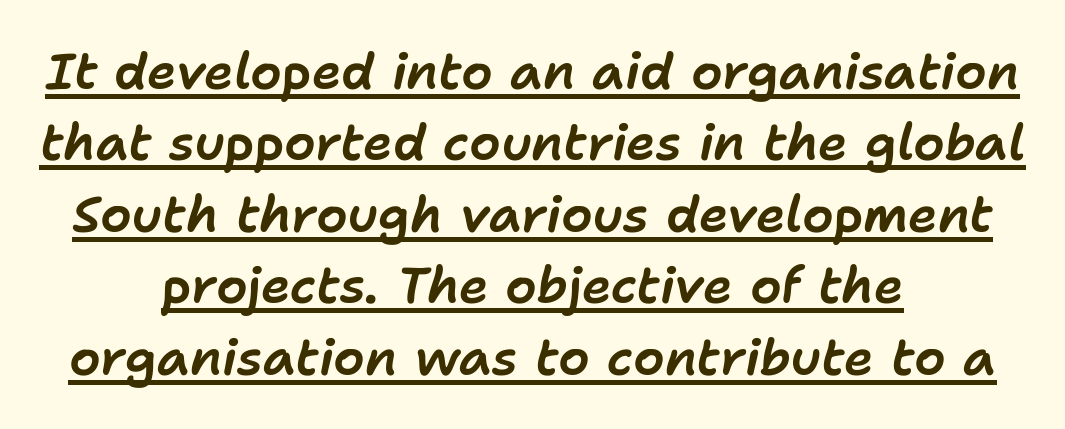
Underline: present. The setting favours the middle, as headings and verse often do. Is the type slanted? Yes — the strokes lean at a clear angle. The vertical gap from one line to the next is medium. The letters advance in unequal steps, a hallmark of proportional type.
